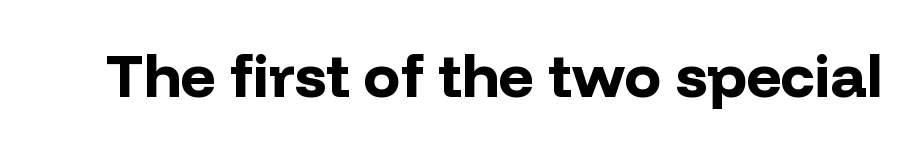
This sample uses plain, unmodified letter spacing. Bold? Absolutely — the strokes are thick and heavy. Note: no serifs on the glyphs. The type sits square on the baseline with zero lean. Plain, unruled lines of type.
